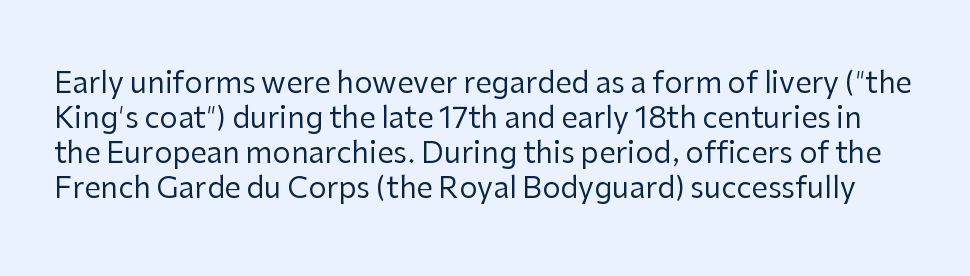
Compared with typical body copy, the letter spacing here is the same. Spacing verdict: proportional, widths tailored to each character. A sans-serif font was chosen for this passage. You can tell it's not italic because the verticals are truly vertical. A bare baseline throughout the passage. Weight: regular or lighter.
